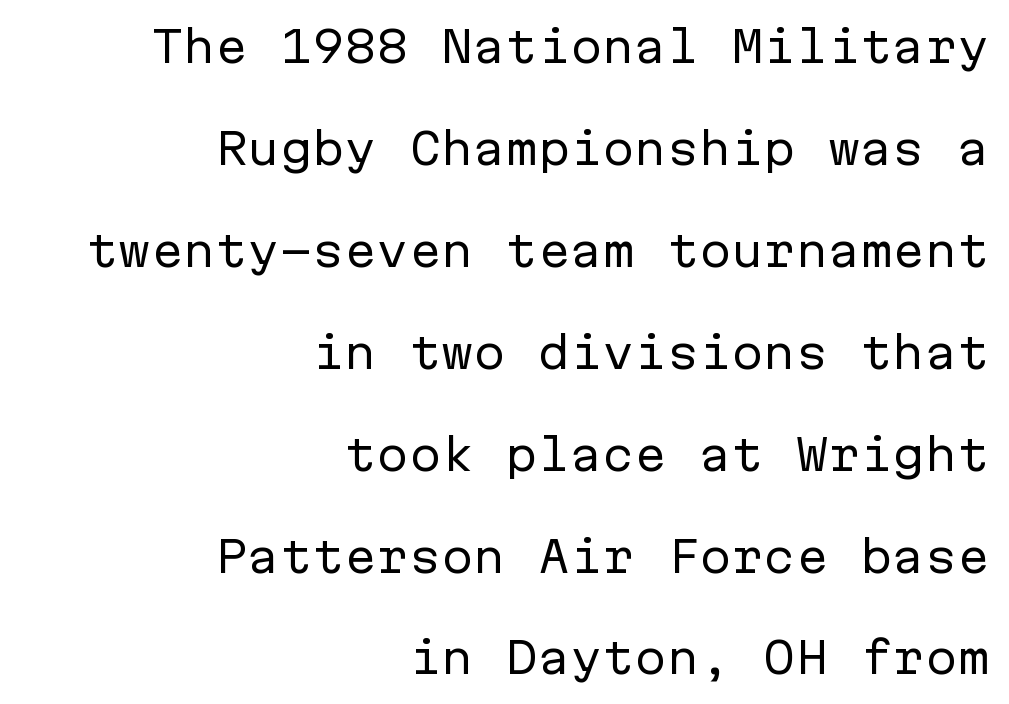
{"serif": "no", "italic": "no", "bold": "no", "weight": "regular", "width": "normal", "stroke_contrast": "low", "x_height": "medium", "monospaced": "yes", "underline": "no", "align": "right", "line_spacing": "loose", "line_spacing_ratio": 2.37, "letter_spacing": "normal", "letter_spacing_em": 0.0, "glyph_px": 43}
